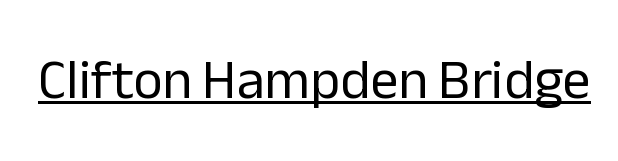
Each letter keeps its own natural width here, so spacing adapts to shape. The type family on display is of the sans-serif kind. Glyph-to-glyph distance matches everyday printed text. The font is comparable to plain body text, perhaps lighter. Characters remain perfectly vertical along every line.
